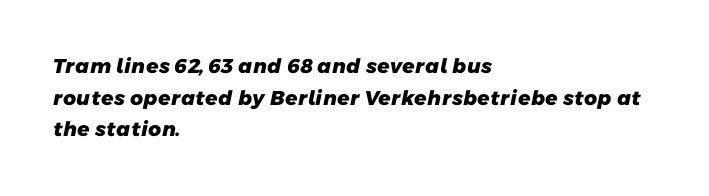
The baseline area is clear. This block has exactly the height ordinary leading produces. The letters sit at their default tracking, neither squeezed nor spread. If you drew a ruler down the left edge, every line would touch it. Set as a true bold cut, around the 700 mark.
